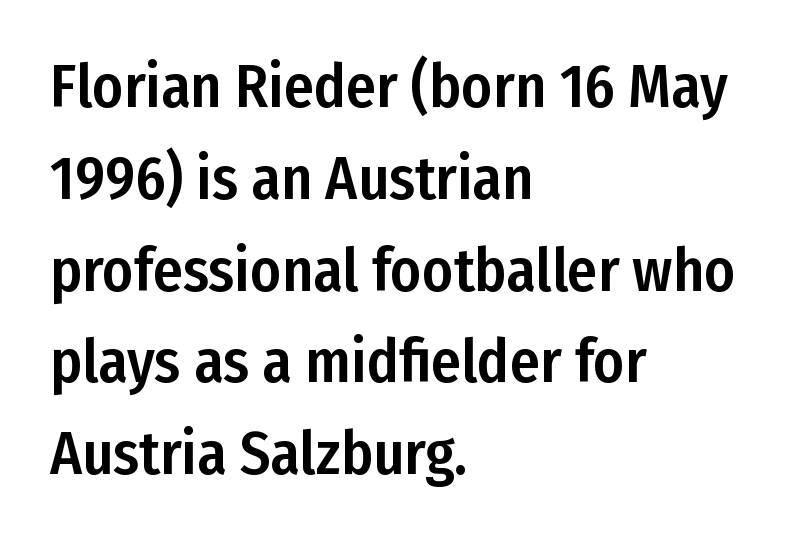
The specimen omits any rule beneath the text block's lines. Spacing verdict: proportional, widths tailored to each character. Regarding serifs, this sample does without them. A roman cut, with each character standing at attention.
